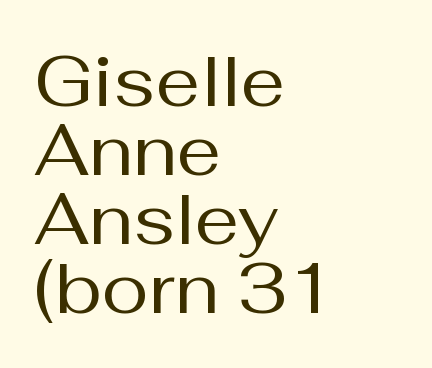
{"serif": "no", "italic": "no", "bold": "no", "weight": "regular", "width": "normal", "stroke_contrast": "medium", "x_height": "medium", "monospaced": "no", "underline": "no", "align": "left", "line_spacing": "tight", "line_spacing_ratio": 0.97, "letter_spacing": "normal", "letter_spacing_em": 0.0, "glyph_px": 71}
